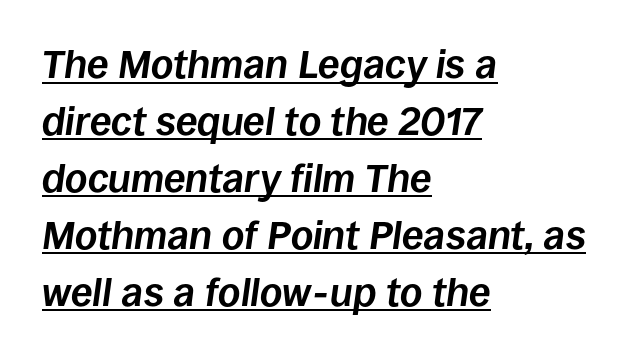
The rendering uses natural spacing where letterforms have individual widths. Observe the lean: these are italic letterforms. Compared with undecorated copy, this sample adds a rule below the words. Does the leading feel generous? No, just average. The passage is arranged the way most books set body copy — flush left. Typographic density is high because the face is bold.
